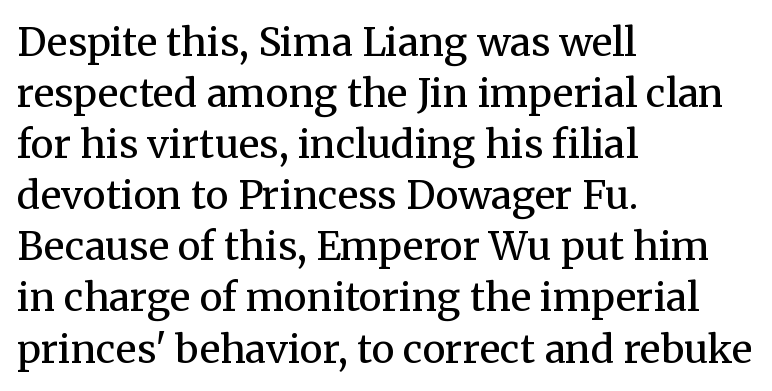
{"serif": "yes", "italic": "no", "bold": "no", "weight": "regular", "width": "normal", "stroke_contrast": "medium", "x_height": "medium", "monospaced": "no", "underline": "no", "align": "left", "line_spacing": "normal", "line_spacing_ratio": 1.31, "letter_spacing": "normal", "letter_spacing_em": 0.0, "glyph_px": 39}
